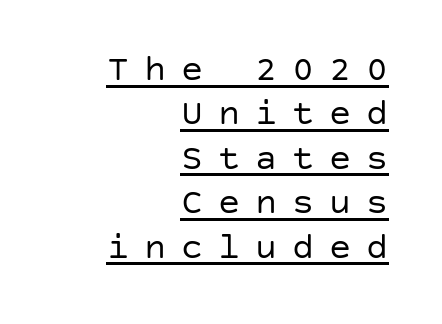
Italic: no, the glyphs are upright roman. Emphasis is given by a line drawn under the lettering. The font family rendered here belongs to the sans-serif group. Each word looks stretched out because of the extra space between its letters. Alignment: flush right. The cut favours lightness, reaching ordinary text weight at its darkest.
